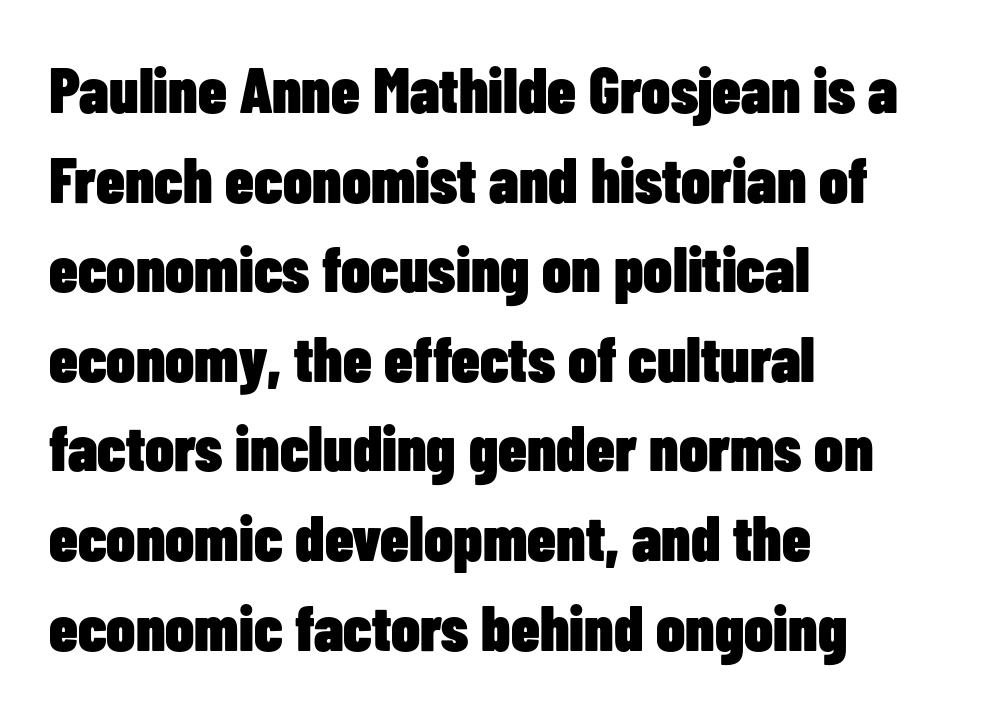
Q: Is the text bold? A: Yes.
Q: Is the text italic (slanted)? A: No, it is upright.
Q: Is the typeface a serif or a sans-serif typeface? A: Sans-serif.
Q: Is the text underlined? A: No.
Q: How is the paragraph aligned? A: Left-aligned.
Q: Is the spacing between letters normal or unusually wide? A: Normal.
Q: Is the spacing between lines tight, normal or loose? A: Normal.
Q: Width (condensed, normal, or wide)? A: Condensed.
Q: Stroke contrast? A: Low.
Q: x-height? A: Medium.
Q: Monospaced? A: No.
